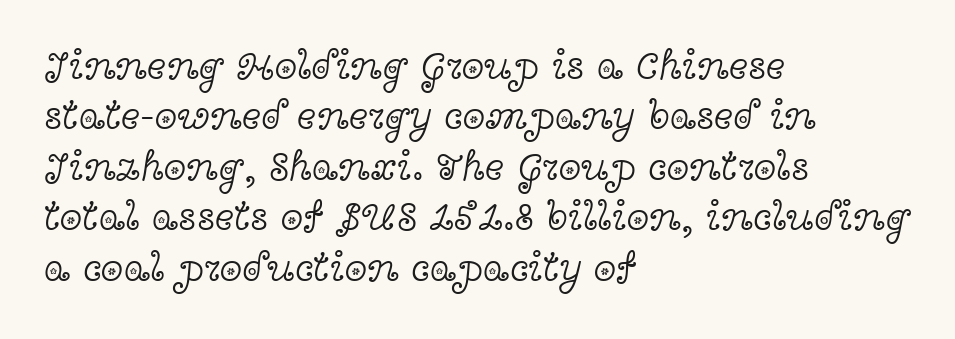
Q: Is the text bold? A: No.
Q: Is the text italic (slanted)? A: No, it is upright.
Q: Is the typeface a serif or a sans-serif typeface? A: Serif.
Q: Is the text underlined? A: No.
Q: How is the paragraph aligned? A: Left-aligned.
Q: Is the spacing between letters normal or unusually wide? A: Normal.
Q: Width (condensed, normal, or wide)? A: Wide.
Q: x-height? A: Medium.
Q: Monospaced? A: No.
